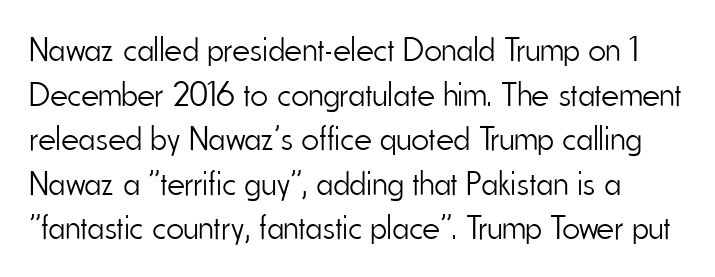
The image shows 34 px light, condensed sans-serif type, upright; set normal line spacing (1.31x), normal letter spacing, not underlined; low stroke contrast and a small x-height.
